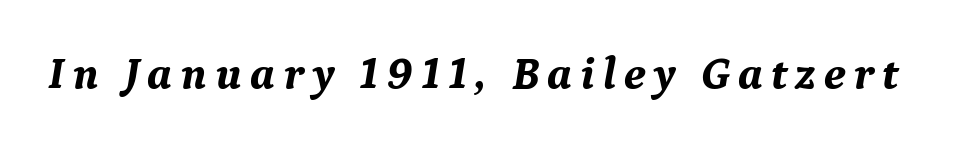
The image shows 46 px bold serif type, italic (leaning right); set not underlined; medium stroke contrast and a medium x-height.
